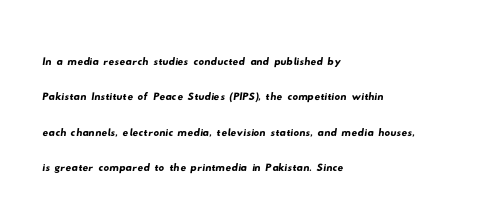
Q: Is the typeface a serif or a sans-serif typeface? A: Sans-serif.
Q: Is the text underlined? A: No.
Q: How is the paragraph aligned? A: Left-aligned.
Q: Is the spacing between letters normal or unusually wide? A: Normal.
Q: Is the spacing between lines tight, normal or loose? A: Normal.
Q: Width (condensed, normal, or wide)? A: Wide.
Q: Stroke contrast? A: Low.
Q: x-height? A: Small.
Q: Monospaced? A: No.
